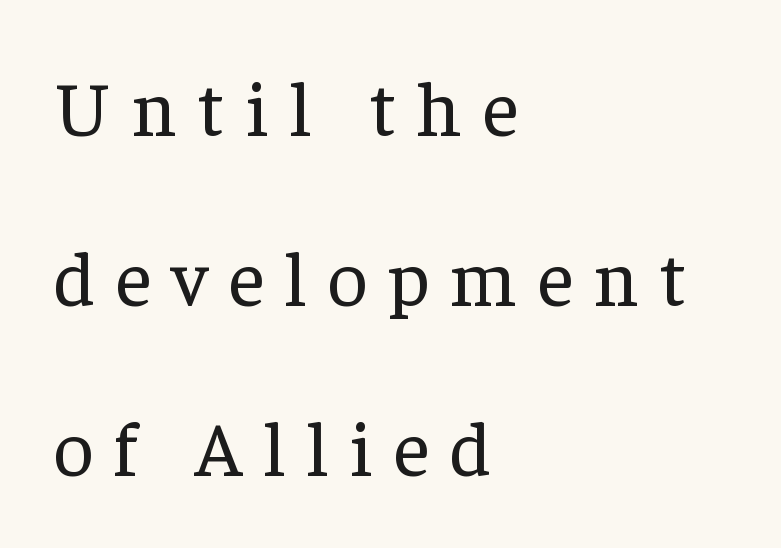
These lines stack with their left ends in a neat column. A typesetter would label this face a serif. Each row of text sits above clean, open space. Think standard paragraph weight, or any step lighter than that.
